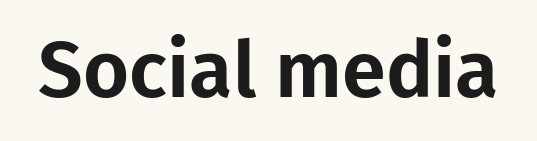
The image shows 79 px sans-serif type, upright; set normal letter spacing, not underlined; low stroke contrast and a medium x-height.
